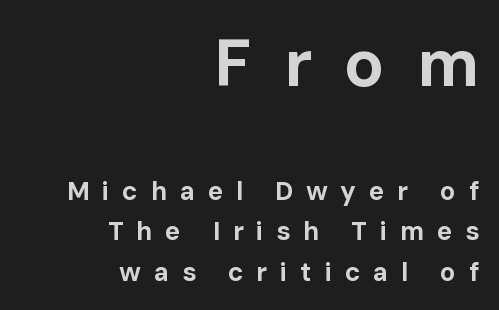
Each line ends at the same right margin while the left side varies. Proportional: the letters do not fall into vertical columns. The emphasis by scale lands on block number one, above. A typesetter would call this leading conventional body-copy spacing. Nope, no serifs anywhere on these letters.
